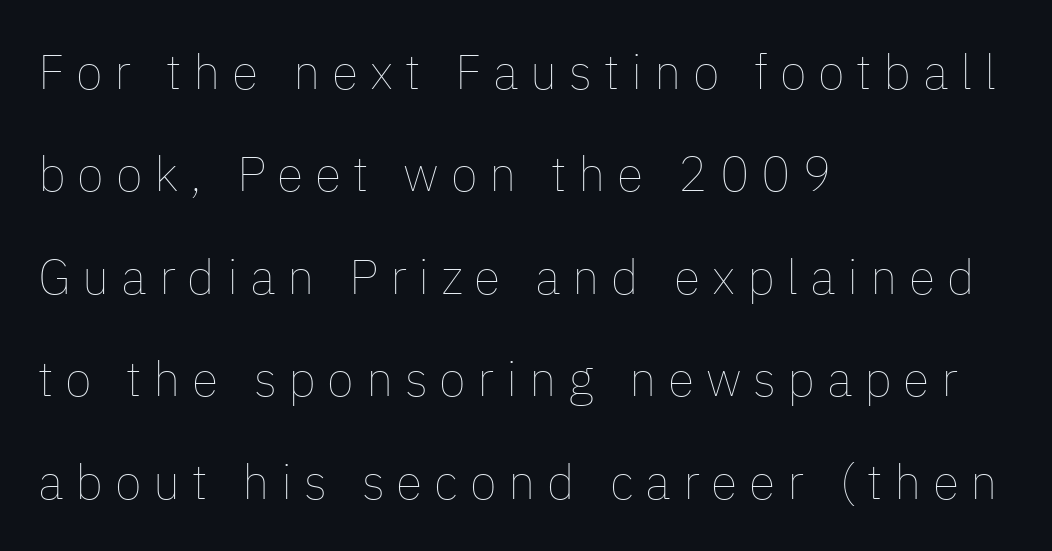
Q: Is the text bold? A: No.
Q: Is the text italic (slanted)? A: No, it is upright.
Q: Is the text underlined? A: No.
Q: How is the paragraph aligned? A: Left-aligned.
Q: Is the spacing between letters normal or unusually wide? A: Unusually wide.
Q: Is the spacing between lines tight, normal or loose? A: Loose.
Q: Width (condensed, normal, or wide)? A: Normal.
Q: Stroke contrast? A: Low.
Q: x-height? A: Medium.
Q: Monospaced? A: No.
